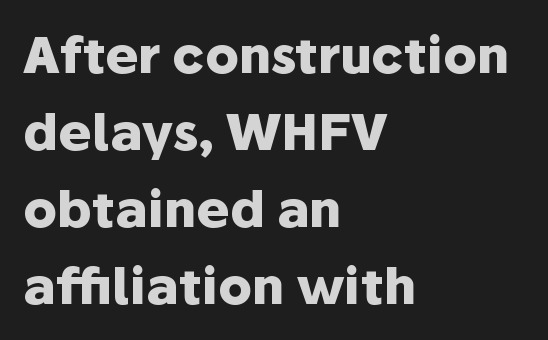
{"serif": "no", "italic": "no", "bold": "yes", "weight": "heavy", "width": "normal", "stroke_contrast": "low", "x_height": "medium", "monospaced": "no", "underline": "no", "align": "left", "line_spacing": "normal", "line_spacing_ratio": 1.54, "letter_spacing": "normal", "letter_spacing_em": 0.0, "glyph_px": 50}
